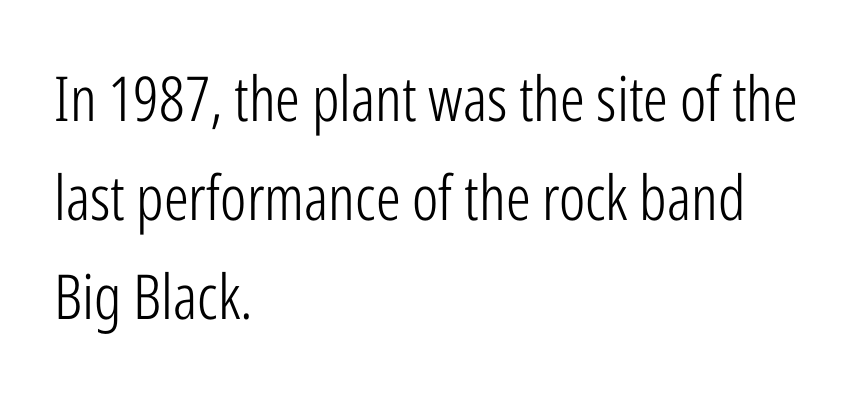
The image shows 62 px light, condensed sans-serif type, upright; set left-aligned, normal line spacing (1.6x), normal letter spacing, not underlined; low stroke contrast and a medium x-height.
